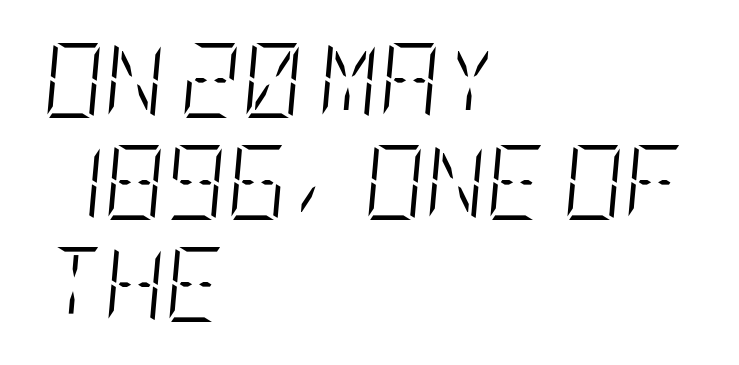
The image shows 75 px light, condensed type, italic (leaning right); set left-aligned, normal line spacing (1.36x), normal letter spacing, not underlined; low stroke contrast and a large x-height.
